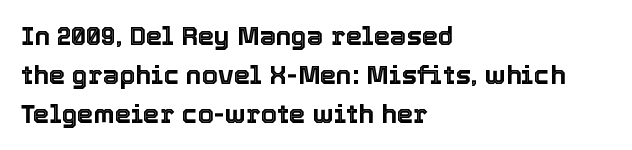
Q: Is the text italic (slanted)? A: No, it is upright.
Q: Is the text underlined? A: No.
Q: How is the paragraph aligned? A: Left-aligned.
Q: Is the spacing between letters normal or unusually wide? A: Normal.
Q: Is the spacing between lines tight, normal or loose? A: Normal.
